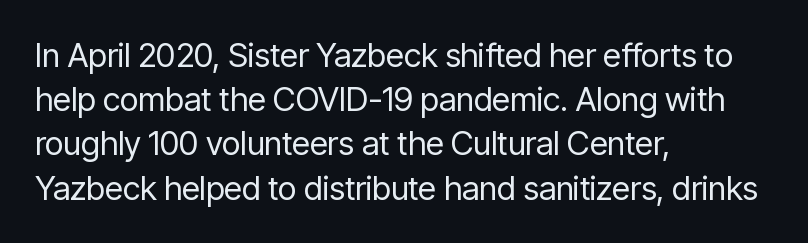
The passage shown has conventional tracking throughout. No feet cap the strokes, marking this as sans-serif type. This block has exactly the height ordinary leading produces. Alignment: flush left. Check under the words: just untouched page. The rendering uses natural spacing where letterforms have individual widths.
